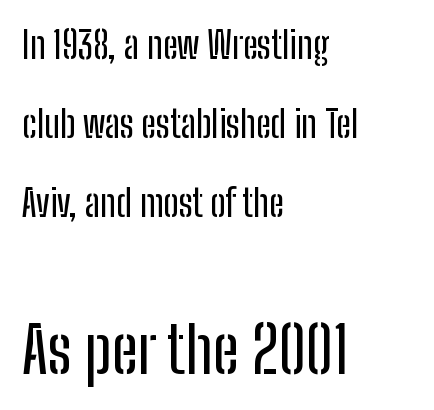
{"serif": "no", "italic": "no", "width": "condensed", "stroke_contrast": "low", "x_height": "medium", "monospaced": "no", "underline": "no", "align": "left", "line_spacing": "loose", "line_spacing_ratio": 2.14, "letter_spacing": "normal", "letter_spacing_em": 0.0, "larger_block": "second", "size_ratio": 1.73, "glyph_px": 64}
